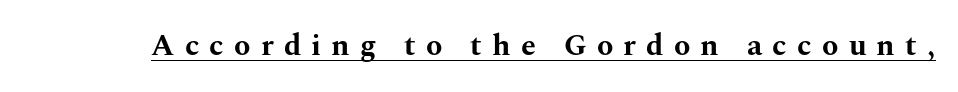
Q: Is the text bold? A: Yes.
Q: Is the text italic (slanted)? A: No, it is upright.
Q: Is the typeface a serif or a sans-serif typeface? A: Serif.
Q: Is the text underlined? A: Yes.
Q: Is the spacing between letters normal or unusually wide? A: Unusually wide.
Q: Width (condensed, normal, or wide)? A: Wide.
Q: Stroke contrast? A: Medium.
Q: x-height? A: Medium.
Q: Monospaced? A: No.
